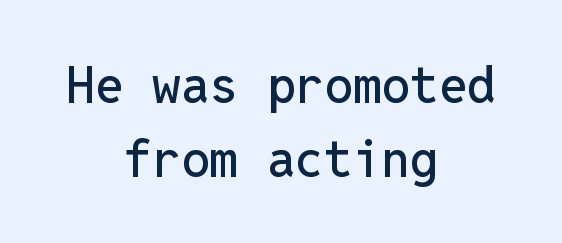
{"serif": "no", "italic": "no", "width": "normal", "stroke_contrast": "low", "x_height": "medium", "monospaced": "yes", "underline": "no", "align": "center", "line_spacing": "normal", "line_spacing_ratio": 1.45, "letter_spacing": "normal", "letter_spacing_em": 0.0, "glyph_px": 51}
